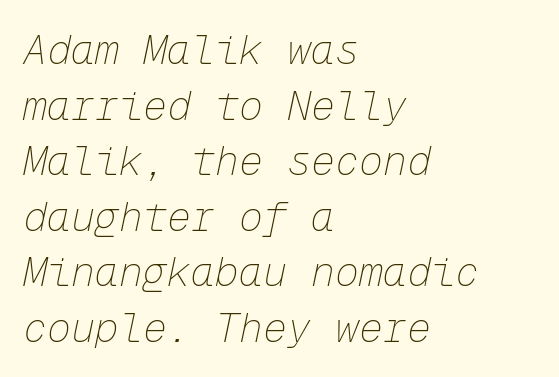
The image shows 40 px thin type, italic (leaning right), monospaced; set left-aligned, normal line spacing (1.39x), normal letter spacing, not underlined; low stroke contrast and a medium x-height.
